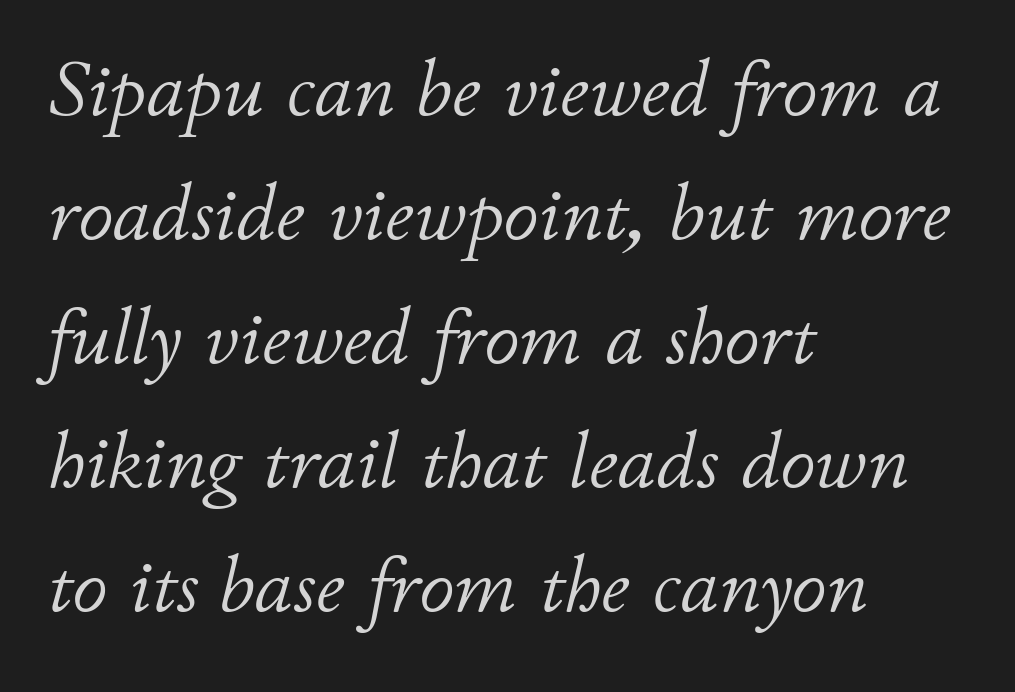
{"italic": "yes", "lean": "right", "slant_degrees": 11, "bold": "no", "weight": "light", "width": "normal", "stroke_contrast": "low", "x_height": "small", "monospaced": "no", "underline": "no", "align": "left", "line_spacing": "normal", "line_spacing_ratio": 1.57, "letter_spacing": "normal", "letter_spacing_em": 0.0, "glyph_px": 79}
